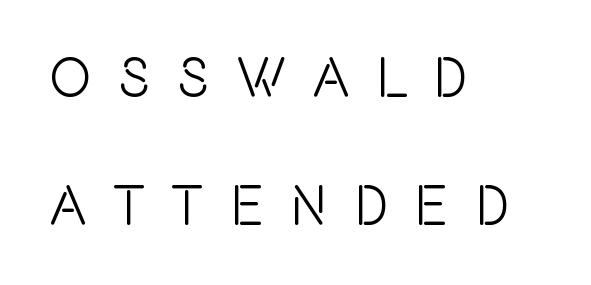
Q: Is the text italic (slanted)? A: No, it is upright.
Q: Is the typeface a serif or a sans-serif typeface? A: Sans-serif.
Q: Is the text underlined? A: No.
Q: How is the paragraph aligned? A: Left-aligned.
Q: Is the spacing between letters normal or unusually wide? A: Unusually wide.
Q: Is the spacing between lines tight, normal or loose? A: Loose.
Q: Width (condensed, normal, or wide)? A: Condensed.
Q: x-height? A: Large.
Q: Monospaced? A: No.
